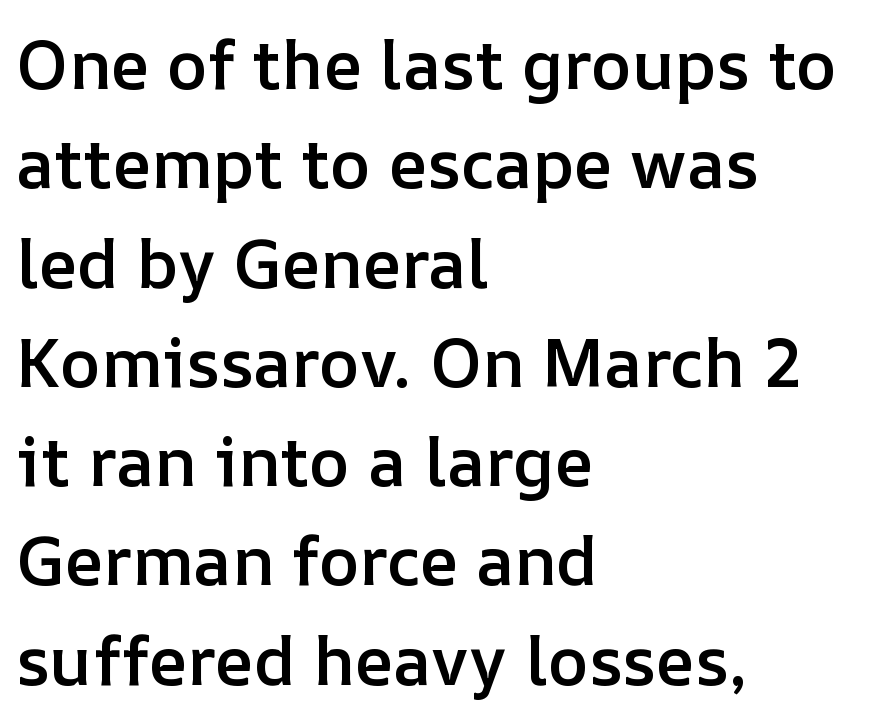
The image shows 68 px semibold type, upright; set left-aligned, normal line spacing (1.46x), normal letter spacing, not underlined; low stroke contrast and a medium x-height.
